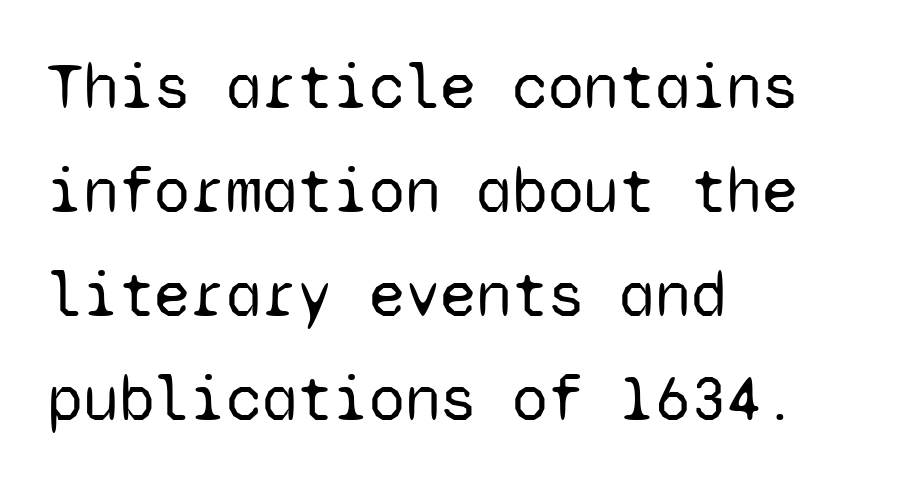
Q: Is the text bold? A: No.
Q: Is the text italic (slanted)? A: No, it is upright.
Q: Is the typeface a serif or a sans-serif typeface? A: Sans-serif.
Q: Is the text underlined? A: No.
Q: How is the paragraph aligned? A: Left-aligned.
Q: Is the spacing between letters normal or unusually wide? A: Normal.
Q: Is the spacing between lines tight, normal or loose? A: Normal.
Q: Width (condensed, normal, or wide)? A: Normal.
Q: Stroke contrast? A: Low.
Q: x-height? A: Medium.
Q: Monospaced? A: Yes.
